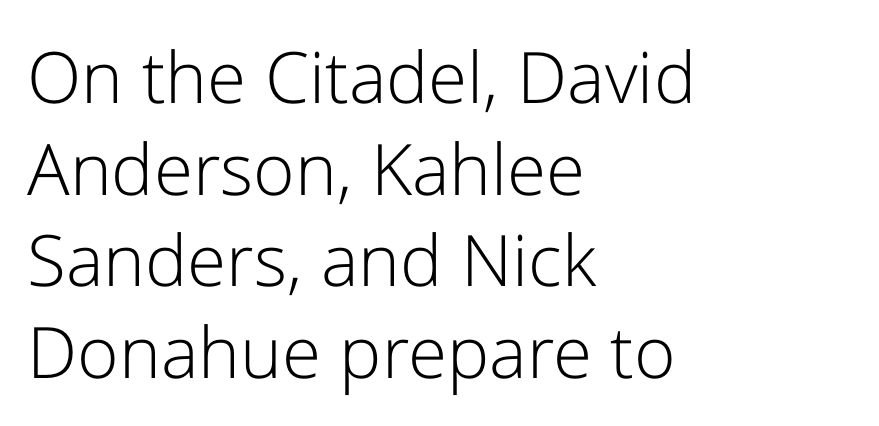
Q: Is the text bold? A: No.
Q: Is the text italic (slanted)? A: No, it is upright.
Q: Is the typeface a serif or a sans-serif typeface? A: Sans-serif.
Q: Is the text underlined? A: No.
Q: How is the paragraph aligned? A: Left-aligned.
Q: Is the spacing between letters normal or unusually wide? A: Normal.
Q: Is the spacing between lines tight, normal or loose? A: Normal.
Q: Width (condensed, normal, or wide)? A: Normal.
Q: Stroke contrast? A: Low.
Q: x-height? A: Medium.
Q: Monospaced? A: No.
